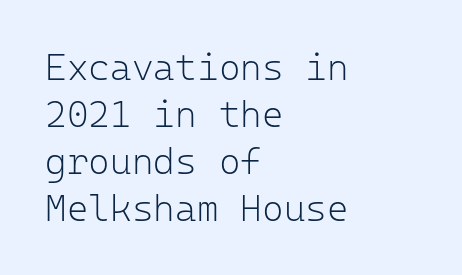
Q: Is the text bold? A: No.
Q: Is the text italic (slanted)? A: No, it is upright.
Q: Is the typeface a serif or a sans-serif typeface? A: Sans-serif.
Q: Is the text underlined? A: No.
Q: How is the paragraph aligned? A: Left-aligned.
Q: Is the spacing between letters normal or unusually wide? A: Normal.
Q: Is the spacing between lines tight, normal or loose? A: Normal.
Q: Width (condensed, normal, or wide)? A: Normal.
Q: Stroke contrast? A: Low.
Q: x-height? A: Medium.
Q: Monospaced? A: Yes.
